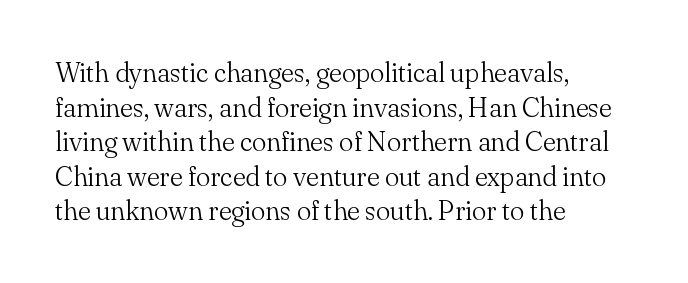
Q: Is the text bold? A: No.
Q: Is the text italic (slanted)? A: No, it is upright.
Q: Is the text underlined? A: No.
Q: How is the paragraph aligned? A: Left-aligned.
Q: Is the spacing between letters normal or unusually wide? A: Normal.
Q: Is the spacing between lines tight, normal or loose? A: Normal.
